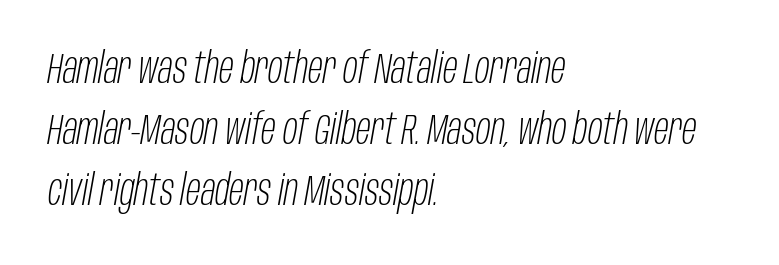
Do the characters align in a grid? No, the font is proportional. Check the space under the baseline: it is left empty. Reading down the block, your eye returns to a fixed left position each line. The text carries the slant typical of an italic or oblique font.
